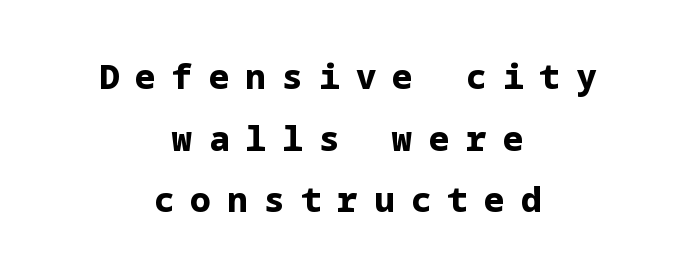
The image shows 34 px bold sans-serif type, upright; set centered, line spacing 1.81x, unusually wide letter spacing (+0.48 em), not underlined; low stroke contrast and a medium x-height.
